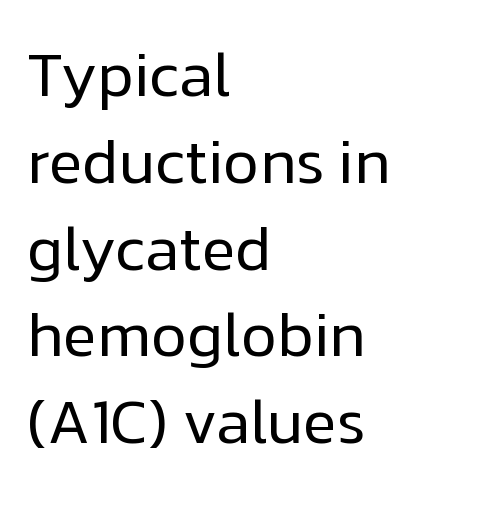
The image shows 62 px regular-weight sans-serif type, upright; set left-aligned, normal line spacing (1.4x), normal letter spacing, not underlined; low stroke contrast and a medium x-height.
